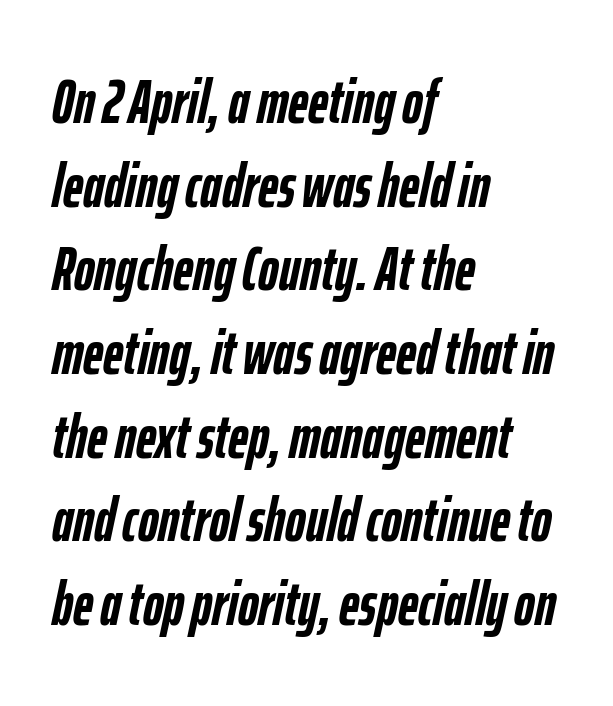
Q: Is the text bold? A: Yes.
Q: Is the text italic (slanted)? A: Yes, it leans right by about 12 degrees.
Q: Is the text underlined? A: No.
Q: How is the paragraph aligned? A: Left-aligned.
Q: Is the spacing between letters normal or unusually wide? A: Normal.
Q: Is the spacing between lines tight, normal or loose? A: Normal.
Q: Width (condensed, normal, or wide)? A: Condensed.
Q: Stroke contrast? A: Low.
Q: x-height? A: Medium.
Q: Monospaced? A: No.
